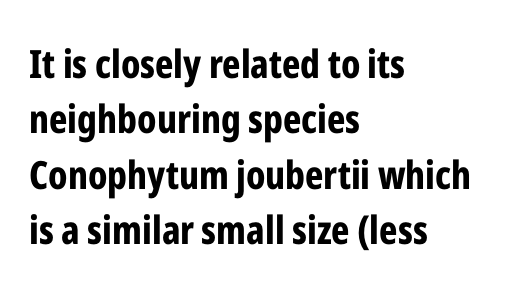
The image shows 39 px bold, condensed sans-serif type, upright; set left-aligned, normal line spacing (1.42x), normal letter spacing, not underlined; low stroke contrast and a medium x-height.
